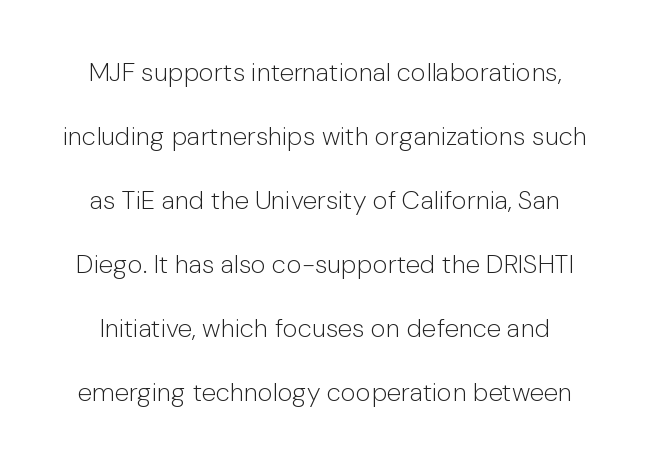
The image shows 26 px text type, upright; set loose line spacing (2.46x), normal letter spacing, not underlined.
